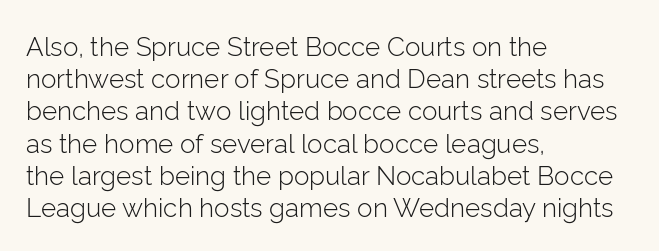
Q: Is the text bold? A: No.
Q: Is the text italic (slanted)? A: No, it is upright.
Q: Is the text underlined? A: No.
Q: How is the paragraph aligned? A: Left-aligned.
Q: Is the spacing between letters normal or unusually wide? A: Normal.
